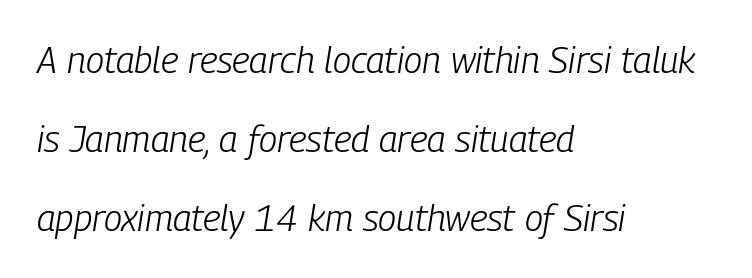
The face looks like a standard text weight, possibly lighter. This sample has the flowing, uneven cadence of proportional lettering. Check the space under the baseline: it is left empty. A great deal of white space separates one row of letters from the next. This sample is left-justified, so line endings fall wherever the words run out.
